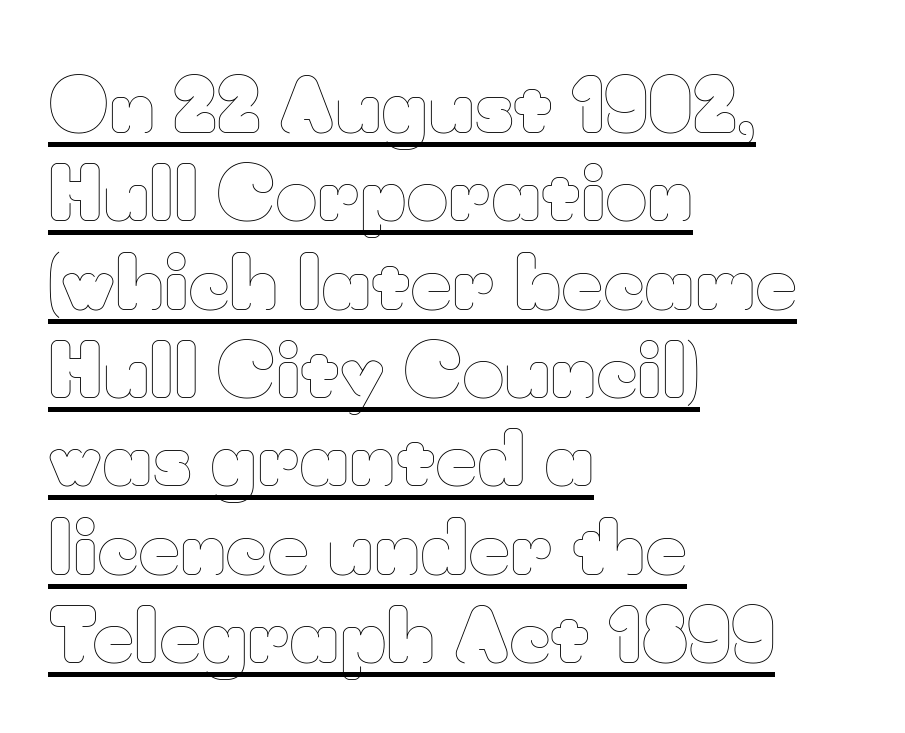
Q: Is the text bold? A: No.
Q: Is the text italic (slanted)? A: No, it is upright.
Q: Is the text underlined? A: Yes.
Q: How is the paragraph aligned? A: Left-aligned.
Q: Is the spacing between letters normal or unusually wide? A: Normal.
Q: Width (condensed, normal, or wide)? A: Normal.
Q: Stroke contrast? A: Low.
Q: x-height? A: Small.
Q: Monospaced? A: No.
